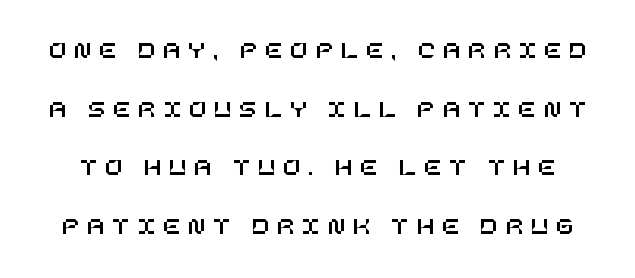
Rendered with straight, roman letterforms. One glance says open: line gaps are wider than usual. Each row of text sits above clean, open space. Caption: expanded tracking, letters set apart.
